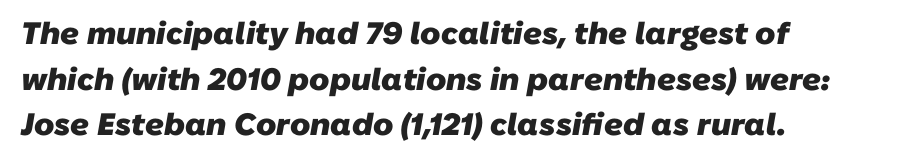
The image shows 31 px heavy sans-serif type; set left-aligned, normal line spacing (1.47x), normal letter spacing, not underlined; low stroke contrast and a medium x-height.
